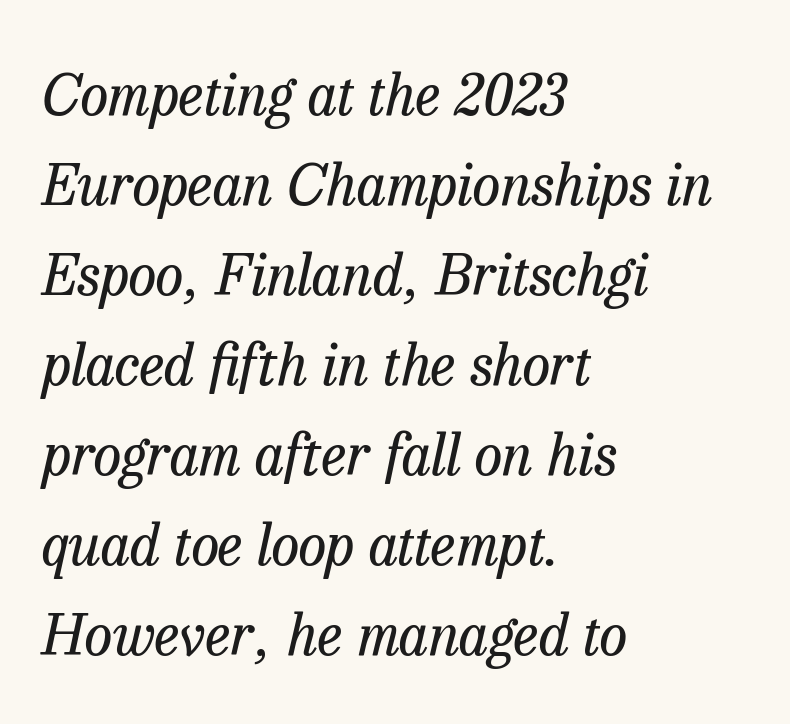
The typesetter chose a ragged-right arrangement here. The letters look calm and open, with moderate or lighter stems. Default kerning and tracking; the words read as compact shapes. Look at the bottom of the vertical strokes: they flare into serifs here.
